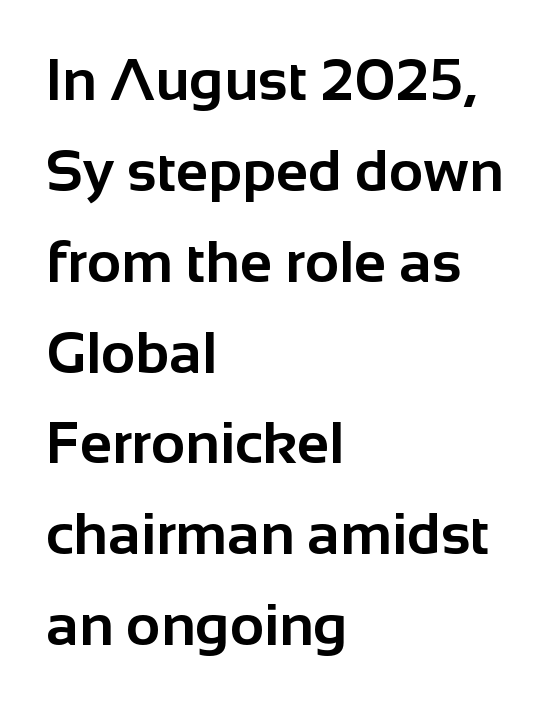
{"serif": "no", "italic": "no", "bold": "yes", "weight": "bold", "width": "normal", "stroke_contrast": "low", "x_height": "medium", "monospaced": "no", "underline": "no", "align": "left", "line_spacing": "normal", "line_spacing_ratio": 1.54, "letter_spacing": "normal", "letter_spacing_em": 0.0, "glyph_px": 59}
